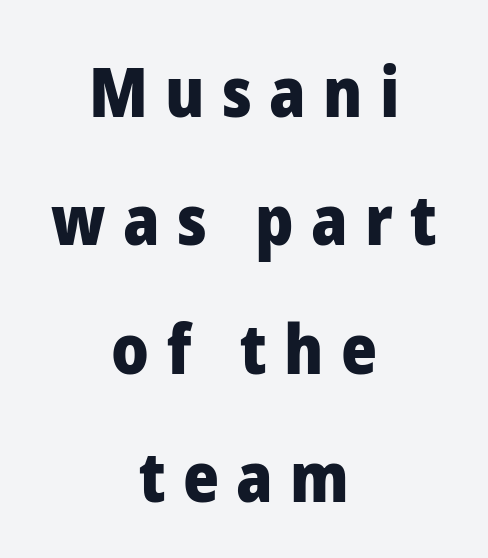
Posture: upright roman. Decoration check: the copy has no underline. The glyphs in this specimen are sans serif. The characters look thick and weighty, a clear bold. These lines are rendered in a variable-pitch font. Observe the wide spacing: letters keep a clear distance from each other.
